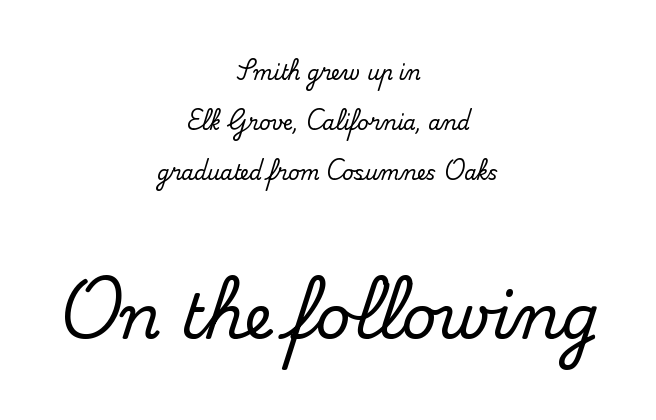
The image shows 61 px text type; set centered, loose line spacing (2.5x), normal letter spacing, not underlined; the second (bottom) block is 3.05x larger; medium stroke contrast and a small x-height.
